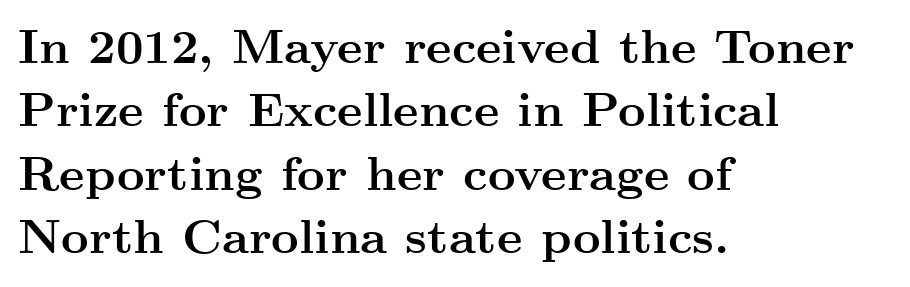
Typeset ragged right — the left edge is the straight one. The typography opts for an upright posture over an oblique one. Each glyph is drawn with heavy, bold strokes. Leading: standard.
